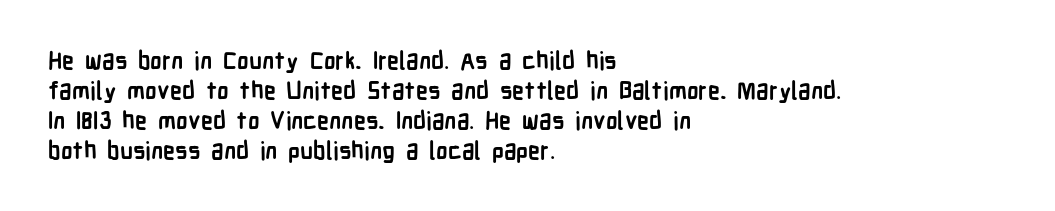
{"italic": "no", "bold": "yes", "underline": "no", "align": "left", "line_spacing": "normal", "line_spacing_ratio": 1.25, "letter_spacing": "normal", "letter_spacing_em": 0.0, "glyph_px": 24}
